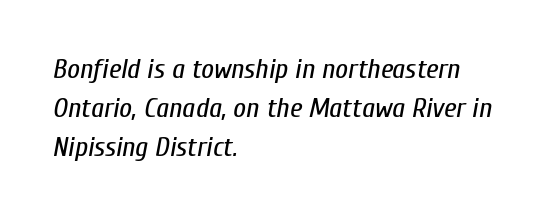
{"italic": "yes", "lean": "right", "slant_degrees": 10, "bold": "no", "weight": "regular", "width": "condensed", "stroke_contrast": "low", "x_height": "medium", "monospaced": "no", "underline": "no", "align": "left", "line_spacing": "normal", "line_spacing_ratio": 1.39, "letter_spacing": "normal", "letter_spacing_em": 0.0, "glyph_px": 28}
